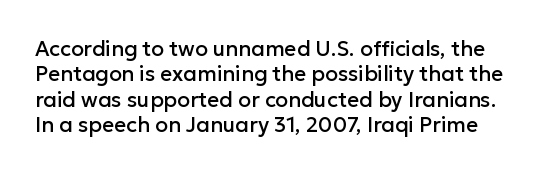
This rendering leaves character spacing at its baseline value. The area under the type is left untouched. The font's upright variant was chosen for this text.
